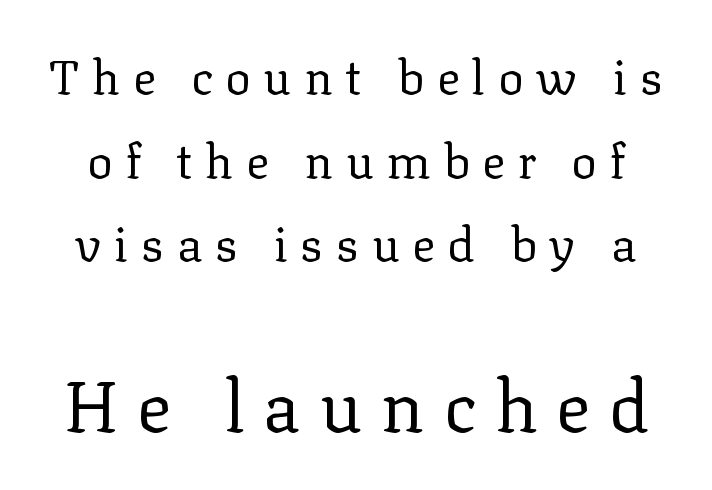
The image shows 72 px regular-weight serif type, upright; set line spacing 1.74x, unusually wide letter spacing (+0.26 em), not underlined; the second (bottom) block is 1.5x larger; low stroke contrast and a medium x-height.
